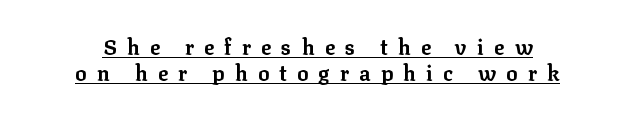
{"italic": "no", "bold": "yes", "underline": "yes", "align": "center", "line_spacing_ratio": 1.24, "letter_spacing": "wide", "letter_spacing_em": 0.49, "glyph_px": 21}
